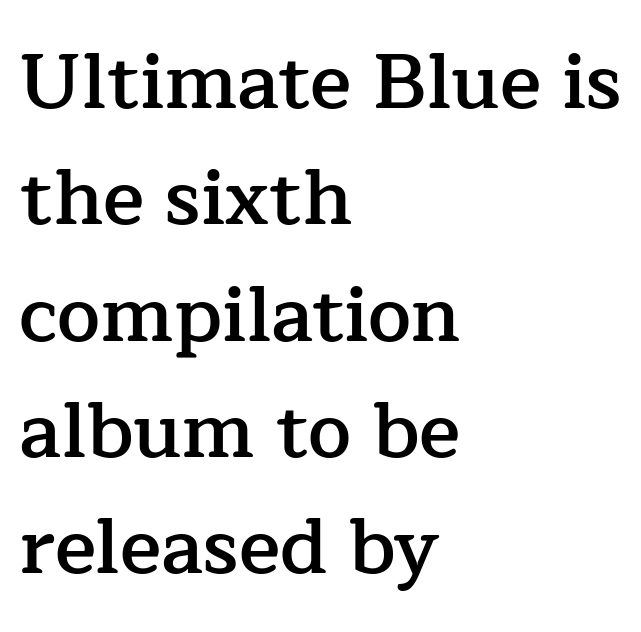
Q: Is the text bold? A: Semi-bold.
Q: Is the text italic (slanted)? A: No, it is upright.
Q: Is the typeface a serif or a sans-serif typeface? A: Serif.
Q: Is the text underlined? A: No.
Q: How is the paragraph aligned? A: Left-aligned.
Q: Is the spacing between letters normal or unusually wide? A: Normal.
Q: Is the spacing between lines tight, normal or loose? A: Normal.
Q: Width (condensed, normal, or wide)? A: Normal.
Q: Stroke contrast? A: Low.
Q: x-height? A: Medium.
Q: Monospaced? A: No.
